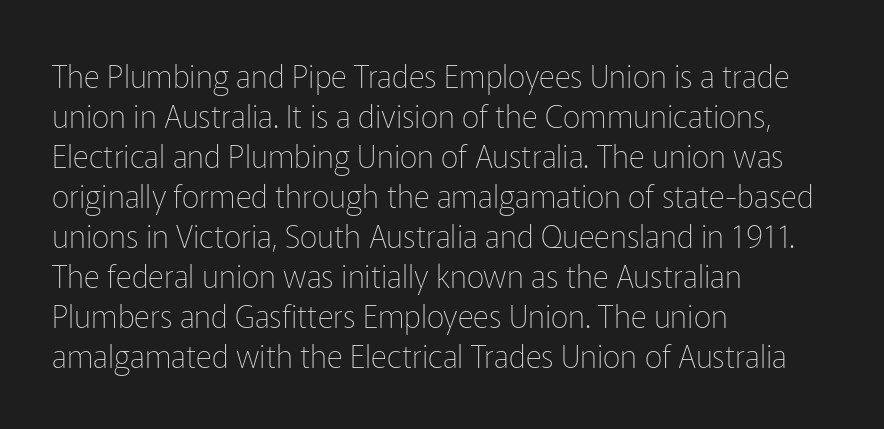
The rendering uses natural spacing where letterforms have individual widths. The typesetter chose a ragged-right arrangement here. Lines of text with bare space underneath. There is no visible air inserted between adjacent glyphs. The type family on display is of the sans-serif kind.
